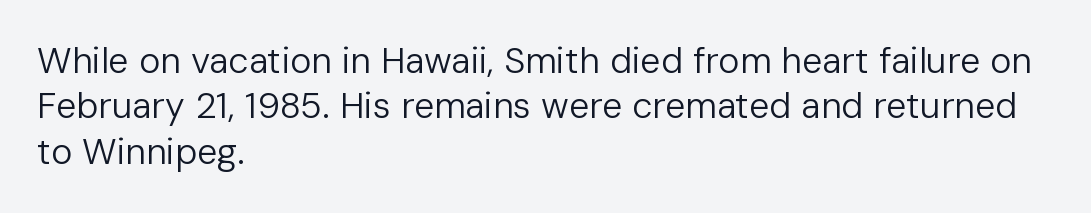
Does the type have serifs? No, each stem ends abruptly. Characters remain perfectly vertical along every line. Words appear dense and cohesive because spacing is normal. Think of a printed novel: that variable character pitch is what you see here. Leading: standard. Words float on clear page, feet unadorned.
